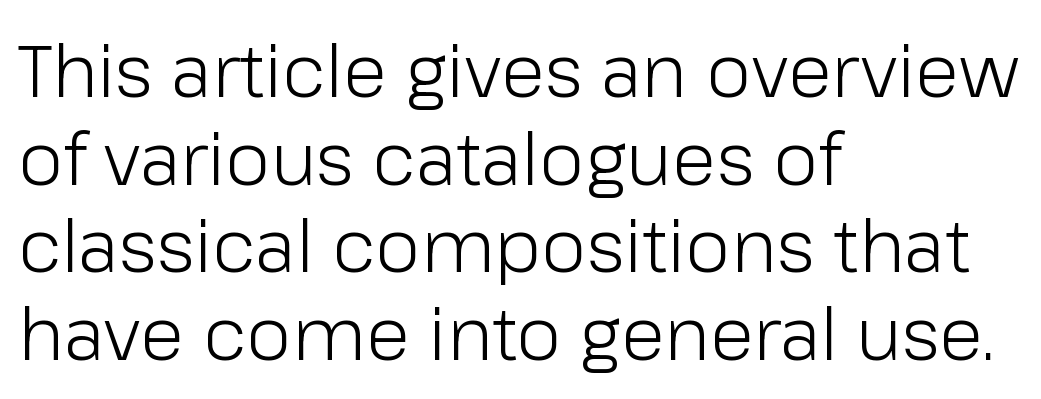
Nope, no serifs anywhere on these letters. Where is the straight margin? On the left. This sample uses an upright cut, with every glyph sitting square on the baseline. The letters advance in unequal steps, a hallmark of proportional type. Unmarked baselines from the first word to the last. The strokes carry an ordinary text weight at most.
